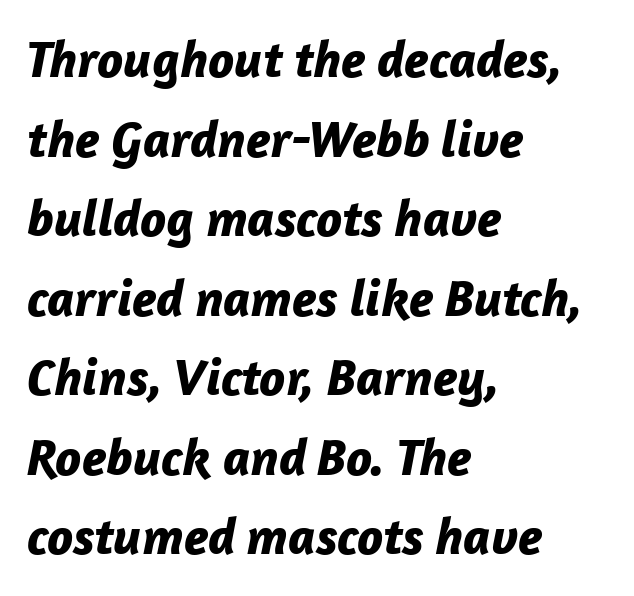
{"italic": "yes", "lean": "right", "slant_degrees": 12, "bold": "yes", "weight": "bold", "width": "normal", "stroke_contrast": "low", "x_height": "medium", "monospaced": "no", "underline": "no", "align": "left", "line_spacing": "normal", "line_spacing_ratio": 1.53, "letter_spacing": "normal", "letter_spacing_em": 0.0, "glyph_px": 52}
